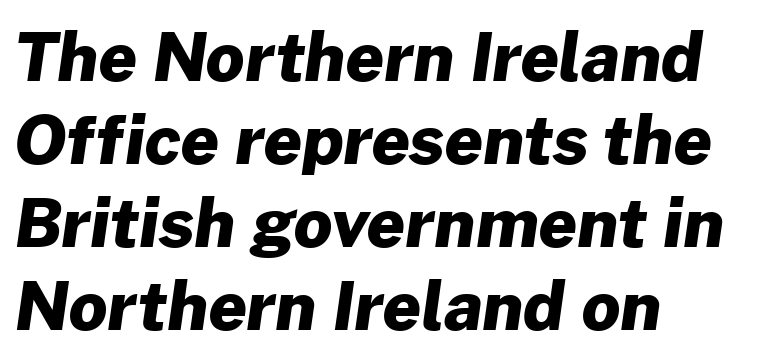
{"serif": "no", "bold": "yes", "weight": "heavy", "width": "normal", "stroke_contrast": "low", "x_height": "medium", "monospaced": "no", "underline": "no", "align": "left", "line_spacing_ratio": 1.24, "letter_spacing": "normal", "letter_spacing_em": 0.0, "glyph_px": 67}
